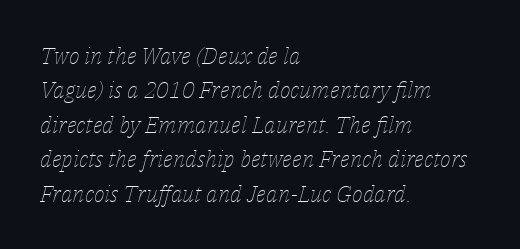
{"italic": "yes", "lean": "right", "slant_degrees": 14, "bold": "no", "underline": "no", "align": "left", "line_spacing": "normal", "line_spacing_ratio": 1.5, "letter_spacing": "normal", "letter_spacing_em": 0.0, "glyph_px": 23}
